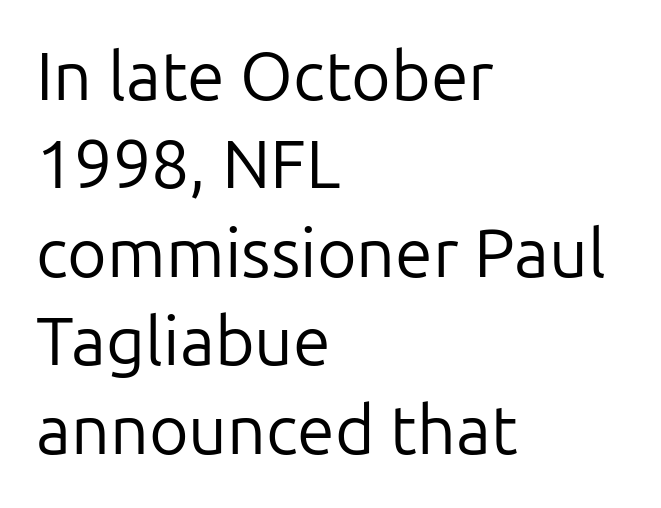
Q: Is the text bold? A: No.
Q: Is the text italic (slanted)? A: No, it is upright.
Q: Is the typeface a serif or a sans-serif typeface? A: Sans-serif.
Q: Is the text underlined? A: No.
Q: How is the paragraph aligned? A: Left-aligned.
Q: Is the spacing between letters normal or unusually wide? A: Normal.
Q: Is the spacing between lines tight, normal or loose? A: Normal.
Q: Width (condensed, normal, or wide)? A: Normal.
Q: Stroke contrast? A: Low.
Q: x-height? A: Medium.
Q: Monospaced? A: No.
